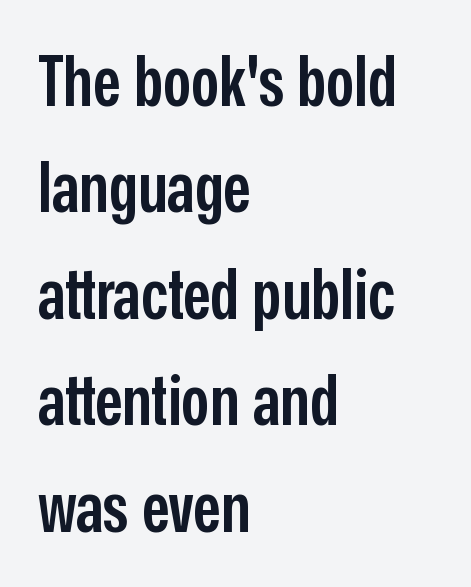
The type is set solid horizontally, with unmodified tracking. Leading: standard. Clear beneath every line of the passage. Set as a demibold, roughly 600 on the weight scale. The passage shown is typed in a proportional face where columns would drift.
